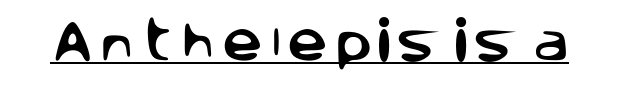
The image shows 45 px sans-serif type, upright; set underlined; low stroke contrast and a large x-height.
